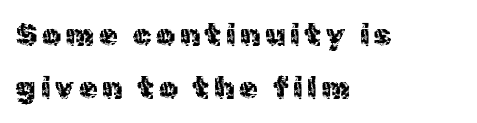
{"serif": "no", "italic": "no", "width": "normal", "x_height": "medium", "monospaced": "no", "underline": "no", "align": "left", "line_spacing_ratio": 1.77, "glyph_px": 30}
